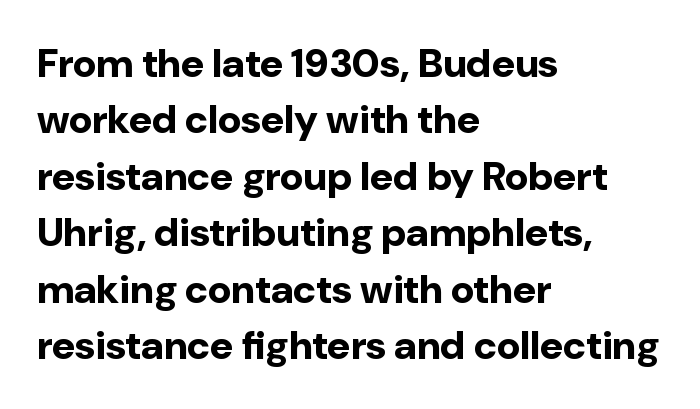
{"serif": "no", "italic": "no", "bold": "yes", "weight": "bold", "width": "normal", "stroke_contrast": "low", "x_height": "medium", "monospaced": "no", "underline": "no", "align": "left", "line_spacing": "normal", "line_spacing_ratio": 1.41, "letter_spacing": "normal", "letter_spacing_em": 0.0, "glyph_px": 40}
